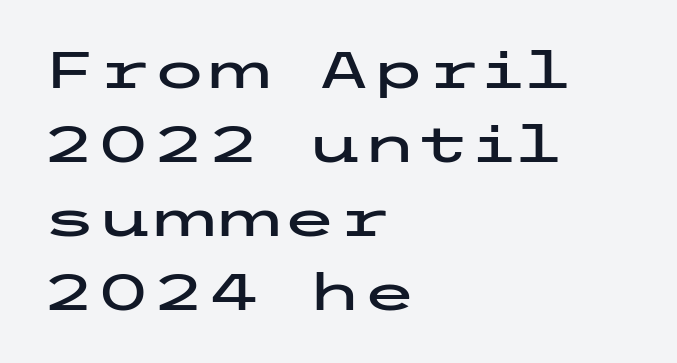
Tall strokes in this sample are plumb rather than angled. Regular leading. Typeset ragged right — the left edge is the straight one. Honestly, there is no underline to notice here at all. You could call the tracking neutral — neither tight nor loose. A typesetter would label this face a sans.
